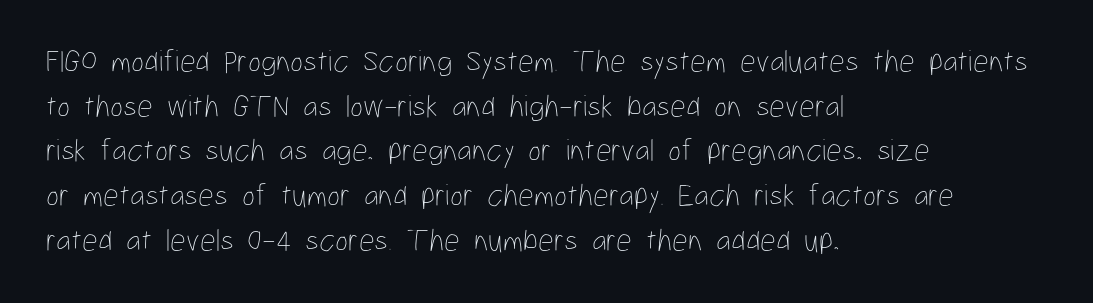
Q: Is the text bold? A: No.
Q: Is the text italic (slanted)? A: No, it is upright.
Q: Is the text underlined? A: No.
Q: How is the paragraph aligned? A: Left-aligned.
Q: Is the spacing between letters normal or unusually wide? A: Normal.
Q: Is the spacing between lines tight, normal or loose? A: Normal.
Q: Width (condensed, normal, or wide)? A: Condensed.
Q: Stroke contrast? A: Low.
Q: x-height? A: Medium.
Q: Monospaced? A: No.
